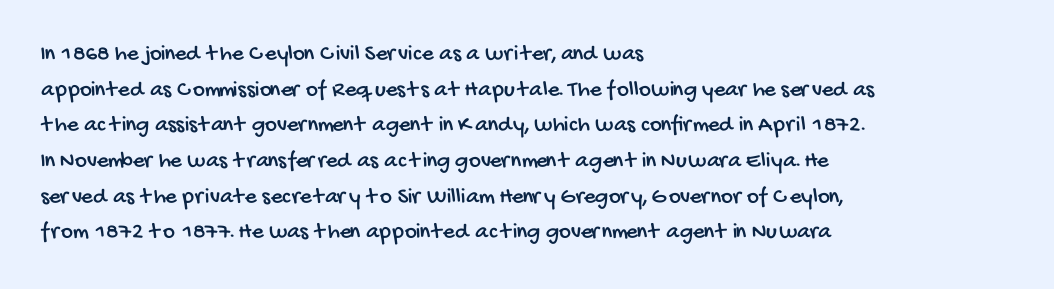
Q: Is the text underlined? A: No.
Q: How is the paragraph aligned? A: Left-aligned.
Q: Is the spacing between letters normal or unusually wide? A: Normal.
Q: Is the spacing between lines tight, normal or loose? A: Normal.
